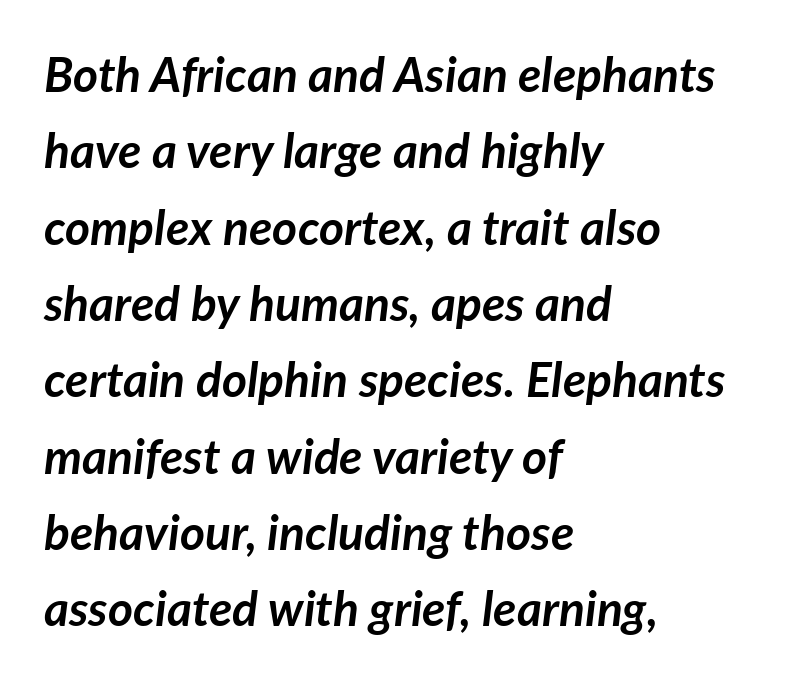
Is this a fixed-width face? No — the glyphs have proportional, varying widths. Summary of vertical rhythm: regular, with standard interline spacing. The specimen omits any rule beneath the text block's lines. Compared with typical body copy, the letter spacing here is the same. A full-strength bold gives these letters their thick strokes. Is the block centered? No — it sits flush against the left margin.
